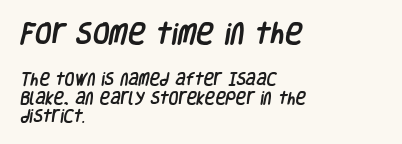
If you squint, the top block still reads clearly — it's the larger of the two. Descenders hang freely into open space. These lines stack with their left ends in a neat column. The line texture is even and compact thanks to regular tracking. Quick note: interline space is typical.
